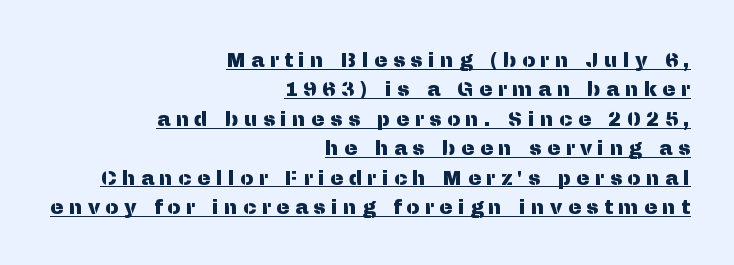
Q: Is the text italic (slanted)? A: No, it is upright.
Q: Is the text underlined? A: Yes.
Q: How is the paragraph aligned? A: Right-aligned.
Q: Is the spacing between letters normal or unusually wide? A: Unusually wide.
Q: Is the spacing between lines tight, normal or loose? A: Normal.
